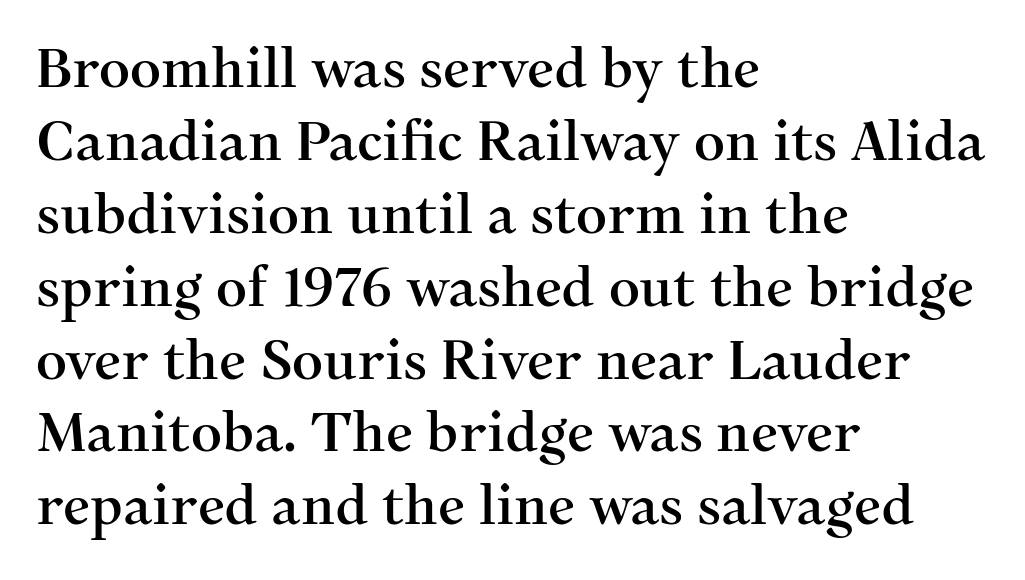
Just letters on the line, the space beneath them empty. These lines are set flush left with a ragged right edge. Letterform terminals end in serifs throughout the passage. Each letter keeps its own natural width here, so spacing adapts to shape. What's the leading like? Ordinary, nothing unusual. The typography opts for an upright posture over an oblique one.
